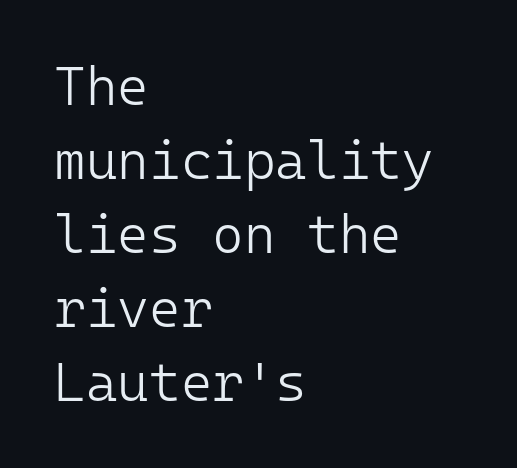
Q: Is the text bold? A: No.
Q: Is the text italic (slanted)? A: No, it is upright.
Q: Is the typeface a serif or a sans-serif typeface? A: Sans-serif.
Q: Is the text underlined? A: No.
Q: How is the paragraph aligned? A: Left-aligned.
Q: Is the spacing between letters normal or unusually wide? A: Normal.
Q: Is the spacing between lines tight, normal or loose? A: Normal.
Q: Width (condensed, normal, or wide)? A: Normal.
Q: Stroke contrast? A: Low.
Q: x-height? A: Medium.
Q: Monospaced? A: Yes.
